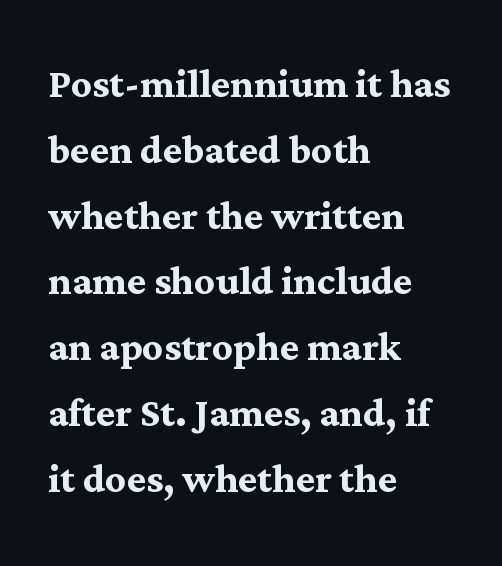
In terms of posture, this sample is upright. A student would call this left alignment; a typographer would say flush left, rag right. Heft: maximum for text — a bold. Honestly, the letter spacing is just normal — you wouldn't notice it.
